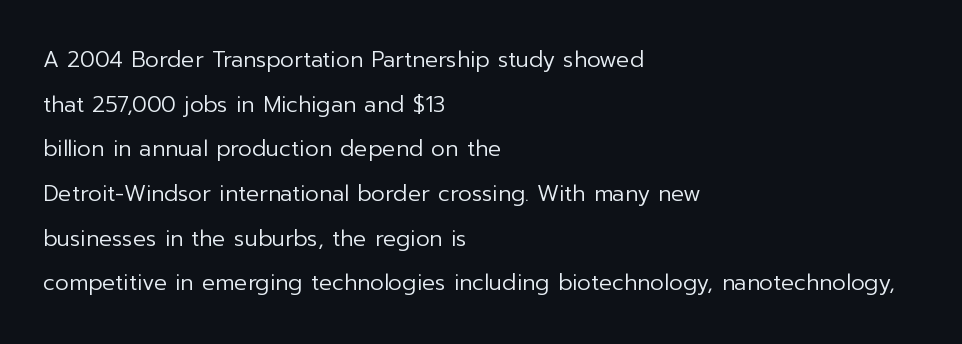
The image shows 22 px text type, upright; set left-aligned, loose line spacing (2.03x), normal letter spacing, not underlined.
